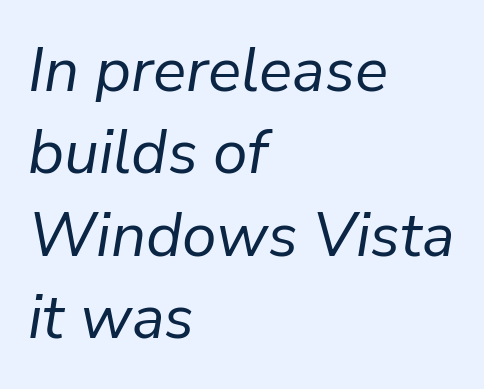
Q: Is the text bold? A: No.
Q: Is the text italic (slanted)? A: Yes, it leans right by about 9 degrees.
Q: Is the text underlined? A: No.
Q: How is the paragraph aligned? A: Left-aligned.
Q: Is the spacing between letters normal or unusually wide? A: Normal.
Q: Is the spacing between lines tight, normal or loose? A: Normal.
Q: Width (condensed, normal, or wide)? A: Normal.
Q: Stroke contrast? A: Low.
Q: x-height? A: Medium.
Q: Monospaced? A: No.
